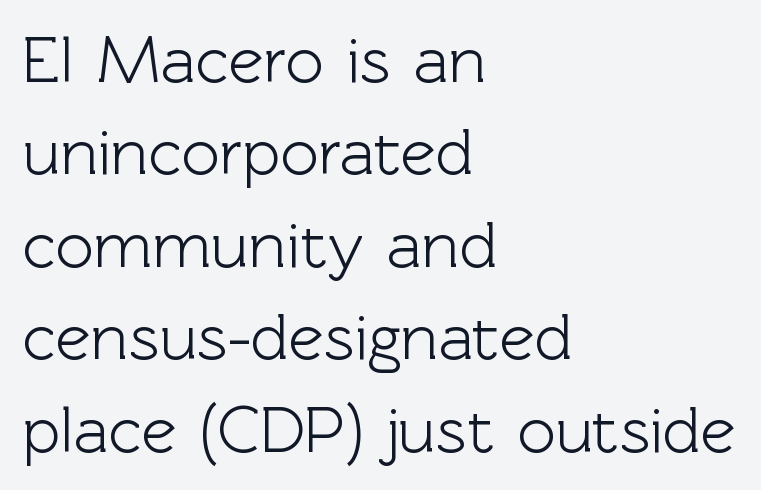
Are there feet on the stems? There aren't — it's a sans. Every stem runs plumb, perpendicular to the baseline. The passage shown is not underscored anywhere. One-word summary of the alignment: left. Does the leading feel generous? No, just average. Each letter keeps its own natural width here, so spacing adapts to shape.
